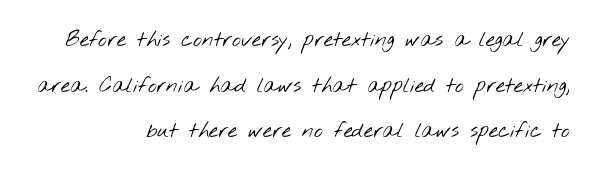
{"bold": "no", "underline": "no", "align": "right", "line_spacing": "loose", "line_spacing_ratio": 2.17, "letter_spacing": "normal", "letter_spacing_em": 0.0, "glyph_px": 21}
